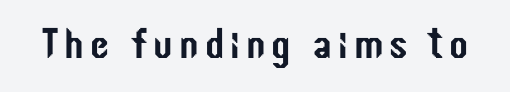
{"serif": "no", "italic": "no", "width": "condensed", "stroke_contrast": "low", "x_height": "medium", "monospaced": "no", "underline": "no", "glyph_px": 43}
